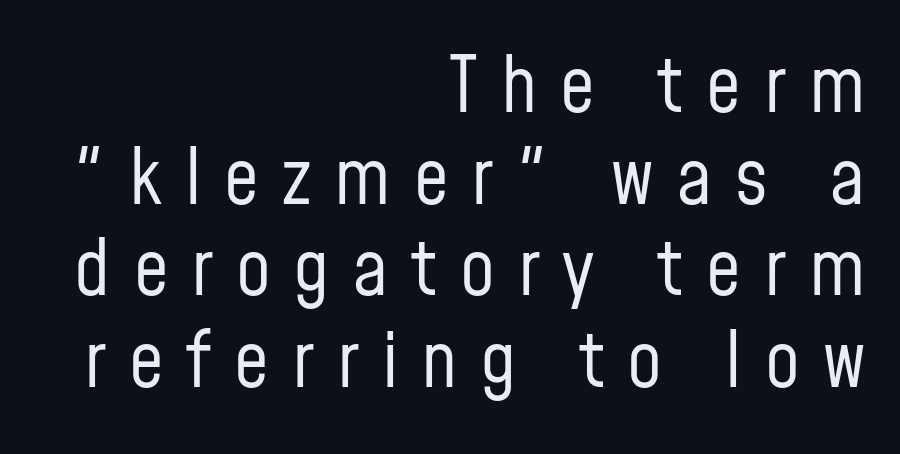
Q: Is the text bold? A: No.
Q: Is the text italic (slanted)? A: No, it is upright.
Q: Is the typeface a serif or a sans-serif typeface? A: Sans-serif.
Q: Is the text underlined? A: No.
Q: How is the paragraph aligned? A: Right-aligned.
Q: Is the spacing between letters normal or unusually wide? A: Unusually wide.
Q: Width (condensed, normal, or wide)? A: Condensed.
Q: Stroke contrast? A: Low.
Q: x-height? A: Medium.
Q: Monospaced? A: No.
